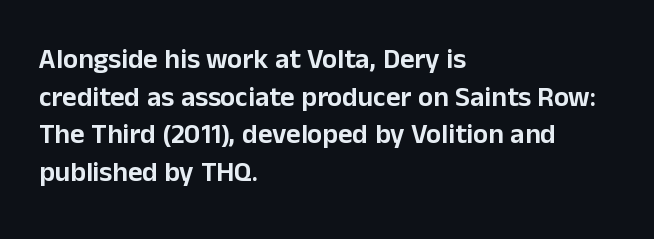
The image shows 28 px sans-serif type, upright; set left-aligned, normal line spacing (1.34x), normal letter spacing, not underlined; low stroke contrast and a medium x-height.
